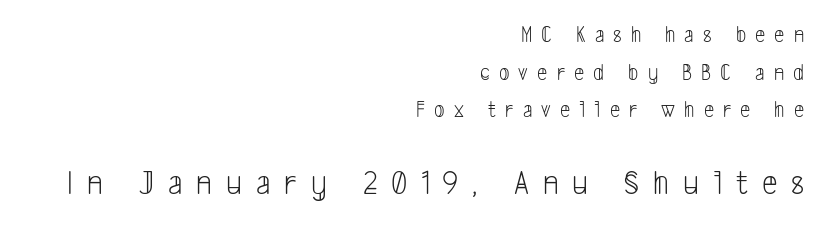
Q: Is the text bold? A: No.
Q: Is the typeface a serif or a sans-serif typeface? A: Sans-serif.
Q: Is the text underlined? A: No.
Q: How is the paragraph aligned? A: Right-aligned.
Q: Is the spacing between letters normal or unusually wide? A: Unusually wide.
Q: Is the spacing between lines tight, normal or loose? A: Normal.
Q: Which block of text is set in a larger size, the first (top) or the second (bottom)? A: The second (bottom) one.
Q: Width (condensed, normal, or wide)? A: Condensed.
Q: Stroke contrast? A: Low.
Q: x-height? A: Medium.
Q: Monospaced? A: No.
